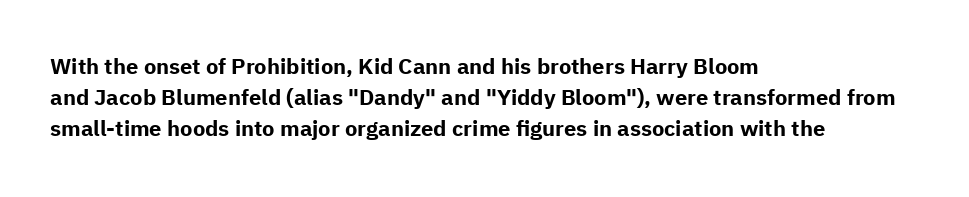
{"italic": "no", "bold": "yes", "underline": "no", "align": "left", "line_spacing": "normal", "line_spacing_ratio": 1.41, "letter_spacing": "normal", "letter_spacing_em": 0.0, "glyph_px": 22}
